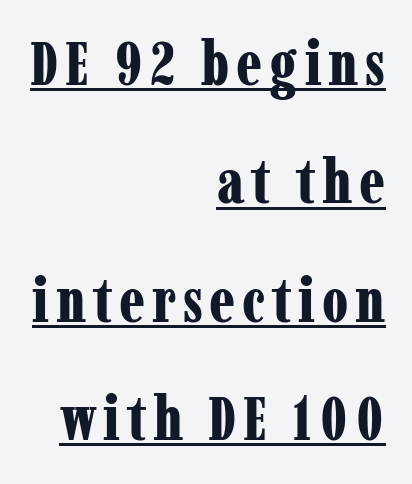
{"serif": "yes", "italic": "no", "bold": "yes", "weight": "bold", "width": "condensed", "stroke_contrast": "low", "x_height": "medium", "monospaced": "no", "underline": "yes", "align": "right", "line_spacing": "loose", "line_spacing_ratio": 1.94, "glyph_px": 61}
